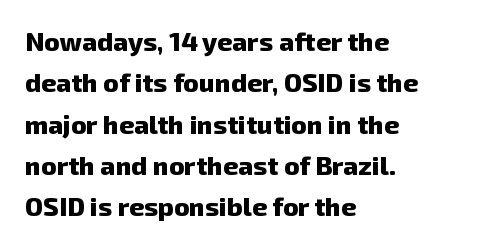
The image shows 26 px bold type; set left-aligned, normal line spacing (1.59x), normal letter spacing, not underlined.
